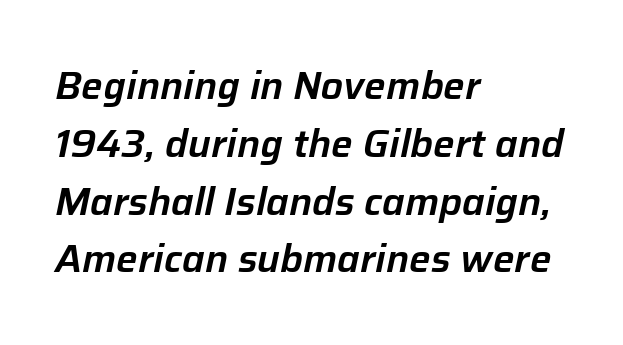
Q: Is the text italic (slanted)? A: Yes, it leans right by about 12 degrees.
Q: Is the text underlined? A: No.
Q: How is the paragraph aligned? A: Left-aligned.
Q: Is the spacing between letters normal or unusually wide? A: Normal.
Q: Is the spacing between lines tight, normal or loose? A: Normal.
Q: Width (condensed, normal, or wide)? A: Normal.
Q: Stroke contrast? A: Low.
Q: x-height? A: Medium.
Q: Monospaced? A: No.
